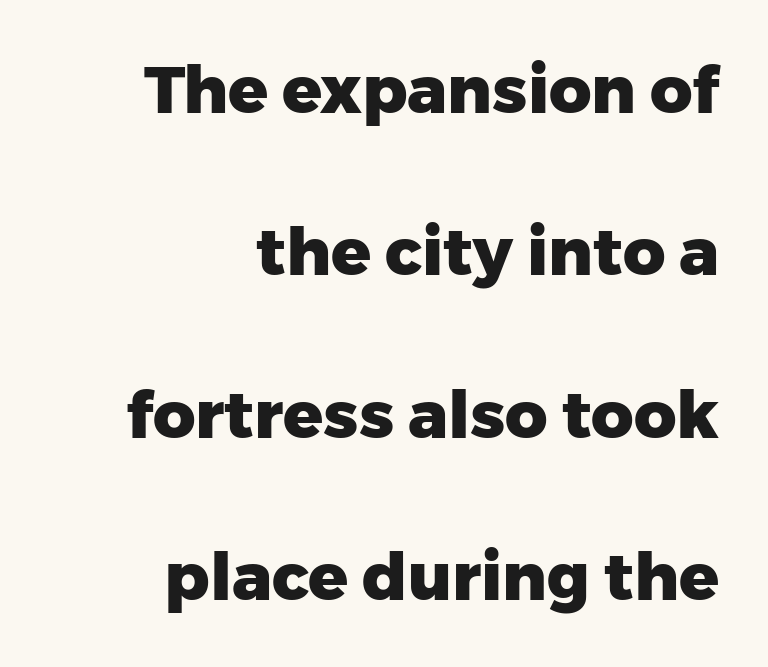
The image shows 66 px heavy sans-serif type, upright; set right-aligned, loose line spacing (2.46x), normal letter spacing, not underlined; low stroke contrast and a medium x-height.
